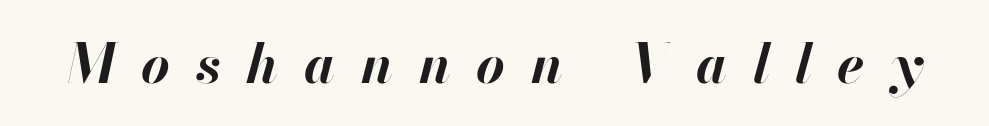
{"italic": "yes", "lean": "right", "slant_degrees": 13, "bold": "yes", "weight": "bold", "width": "normal", "stroke_contrast": "high", "x_height": "small", "monospaced": "no", "underline": "no", "letter_spacing": "wide", "letter_spacing_em": 0.47, "glyph_px": 55}
